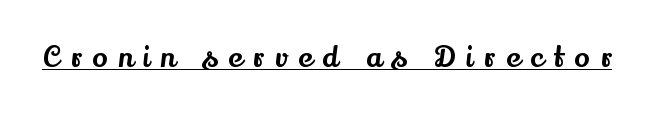
{"serif": "yes", "width": "normal", "stroke_contrast": "medium", "x_height": "small", "monospaced": "no", "underline": "yes", "letter_spacing": "wide", "letter_spacing_em": 0.39, "glyph_px": 28}
